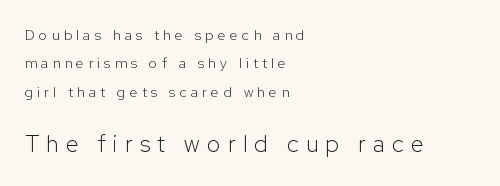
The text block is weighted toward the left margin, trailing off unevenly rightward. No letter is thick-stroked: the sample isn't bold. Characters remain perfectly vertical along every line. Baseline-to-baseline distance is far greater than the letter height.
